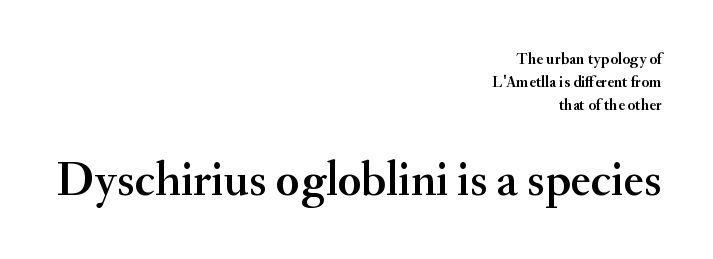
Q: Is the text italic (slanted)? A: No, it is upright.
Q: Is the typeface a serif or a sans-serif typeface? A: Serif.
Q: Is the text underlined? A: No.
Q: How is the paragraph aligned? A: Right-aligned.
Q: Is the spacing between letters normal or unusually wide? A: Normal.
Q: Is the spacing between lines tight, normal or loose? A: Normal.
Q: Which block of text is set in a larger size, the first (top) or the second (bottom)? A: The second (bottom) one.
Q: Width (condensed, normal, or wide)? A: Normal.
Q: Stroke contrast? A: Medium.
Q: x-height? A: Small.
Q: Monospaced? A: No.
